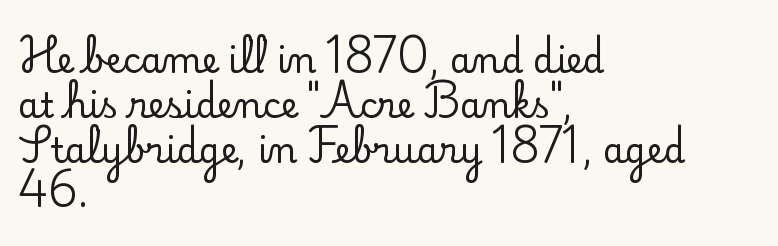
{"serif": "yes", "italic": "no", "width": "normal", "stroke_contrast": "low", "x_height": "small", "monospaced": "no", "underline": "no", "align": "left", "line_spacing": "normal", "line_spacing_ratio": 1.28, "letter_spacing": "normal", "letter_spacing_em": 0.0, "glyph_px": 35}
